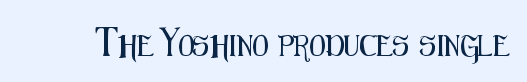
Q: Is the text italic (slanted)? A: No, it is upright.
Q: Is the text underlined? A: No.
Q: Is the spacing between letters normal or unusually wide? A: Normal.
